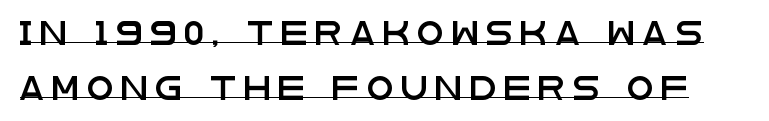
{"italic": "no", "underline": "yes", "line_spacing": "loose", "line_spacing_ratio": 2.3, "letter_spacing": "wide", "letter_spacing_em": 0.33, "glyph_px": 24}
